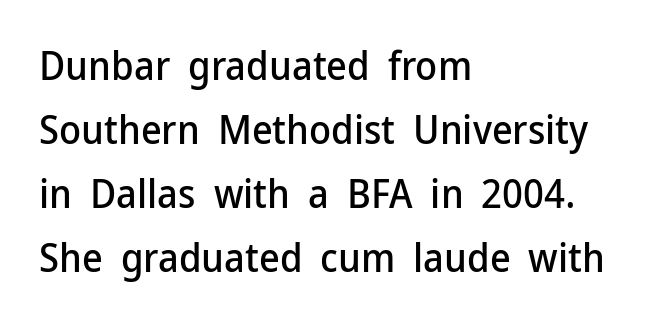
The typeface chosen for these lines omits serifs. Honestly, the row spacing looks completely unremarkable. Tracking here is standard; glyphs follow each other at the usual distance. The area under the type is left untouched.
